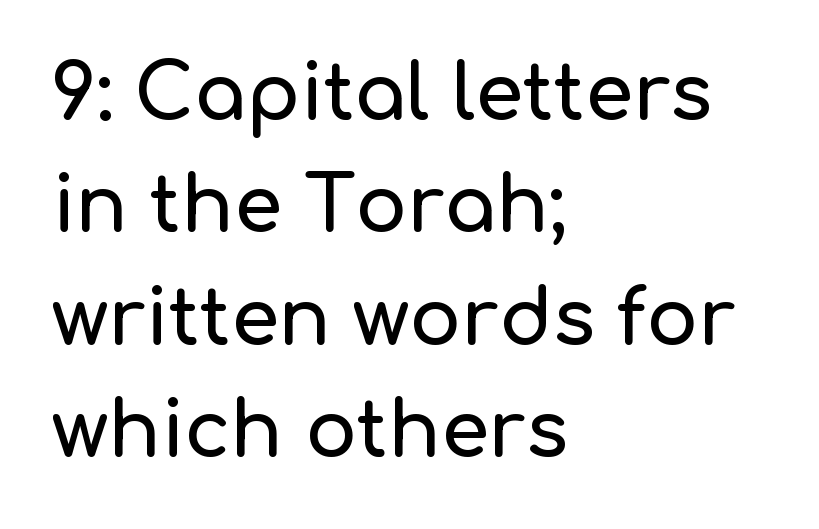
These lines are rendered in a variable-pitch font. The axis of the letterforms is exactly vertical. Rows of type keep a routine distance in the vertical direction. The words here are not underlined. This sample is left-justified, so line endings fall wherever the words run out.
